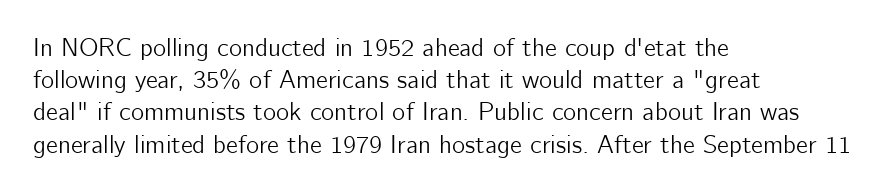
Q: Is the text italic (slanted)? A: No, it is upright.
Q: Is the text underlined? A: No.
Q: How is the paragraph aligned? A: Left-aligned.
Q: Is the spacing between letters normal or unusually wide? A: Normal.
Q: Is the spacing between lines tight, normal or loose? A: Normal.
